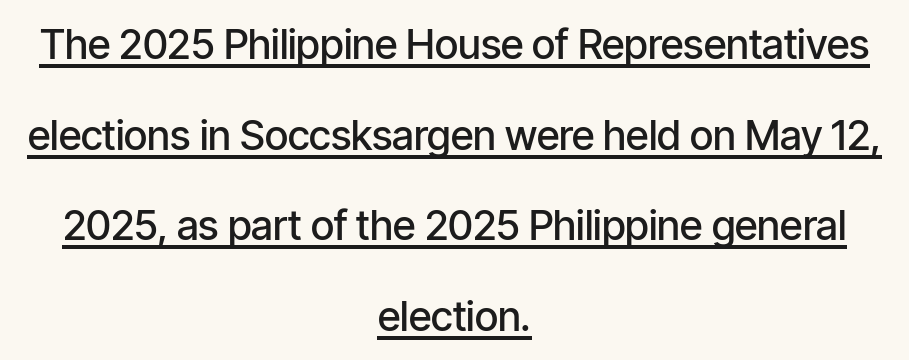
Does the copy run flush right? No — it is centered line by line. Emphasis is given by a line drawn under the lettering. Is there much room between lines? Yes — plenty of vertical air separates them. This is moderately heavy type, rendered in semibold.
